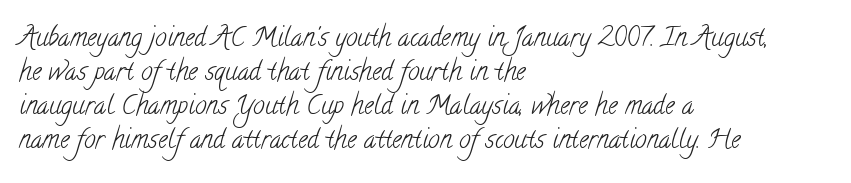
The image shows 26 px text type; set left-aligned, normal line spacing (1.31x), normal letter spacing, not underlined.
